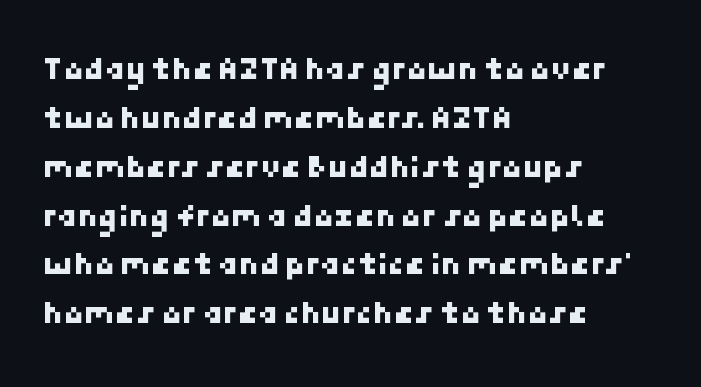
{"serif": "no", "width": "normal", "stroke_contrast": "low", "x_height": "medium", "underline": "no", "align": "left", "line_spacing": "normal", "line_spacing_ratio": 1.48, "letter_spacing": "normal", "letter_spacing_em": 0.0, "glyph_px": 33}
